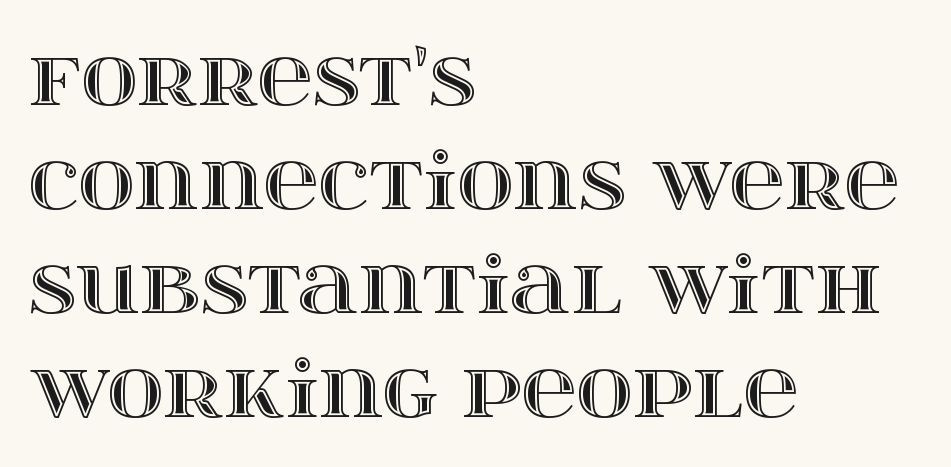
The image shows 77 px wide type, upright; set left-aligned, normal line spacing (1.35x), normal letter spacing, not underlined; a large x-height.
